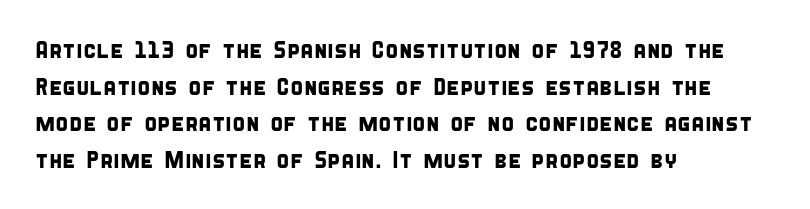
Q: Is the text underlined? A: No.
Q: How is the paragraph aligned? A: Left-aligned.
Q: Is the spacing between letters normal or unusually wide? A: Normal.
Q: Is the spacing between lines tight, normal or loose? A: Normal.
